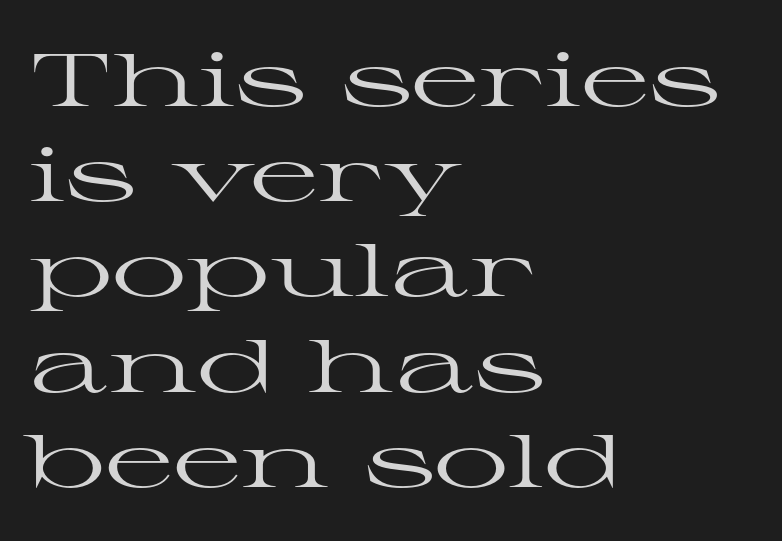
The image shows 75 px regular-weight, wide serif type, upright; set left-aligned, normal line spacing (1.27x), normal letter spacing, not underlined; high stroke contrast and a medium x-height.
